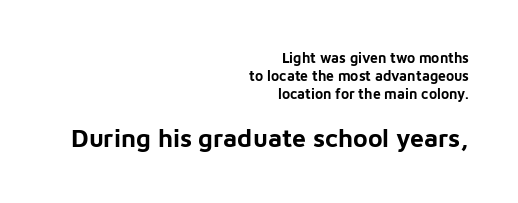
{"italic": "no", "bold": "yes", "underline": "no", "align": "right", "line_spacing": "normal", "line_spacing_ratio": 1.27, "letter_spacing": "normal", "letter_spacing_em": 0.0, "larger_block": "second", "size_ratio": 1.79, "glyph_px": 25}
